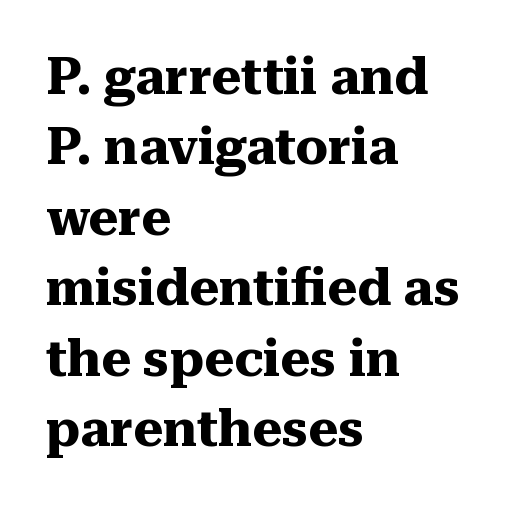
The image shows 51 px heavy serif type, upright; set left-aligned, normal line spacing (1.38x), normal letter spacing, not underlined; medium stroke contrast and a medium x-height.
